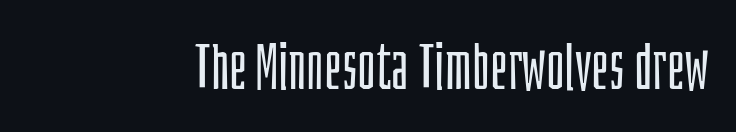
{"serif": "no", "italic": "no", "bold": "no", "weight": "light", "width": "condensed", "stroke_contrast": "low", "x_height": "large", "monospaced": "no", "underline": "no", "letter_spacing": "normal", "letter_spacing_em": 0.0, "glyph_px": 63}
